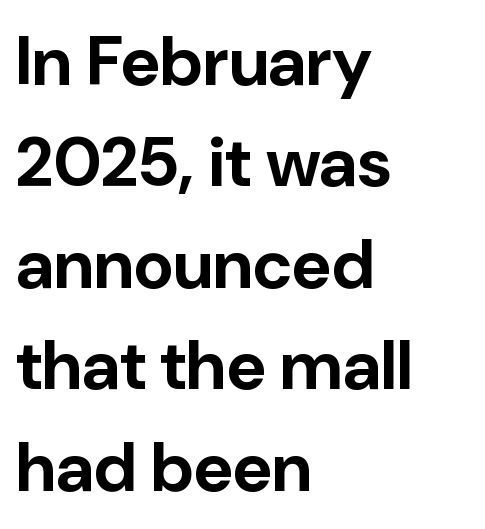
Character widths vary here, with narrow letters taking less room than wide ones. The face used here has the dense, thick strokes of a bold. Descenders hang freely into open space. These lines stack with their left ends in a neat column.
